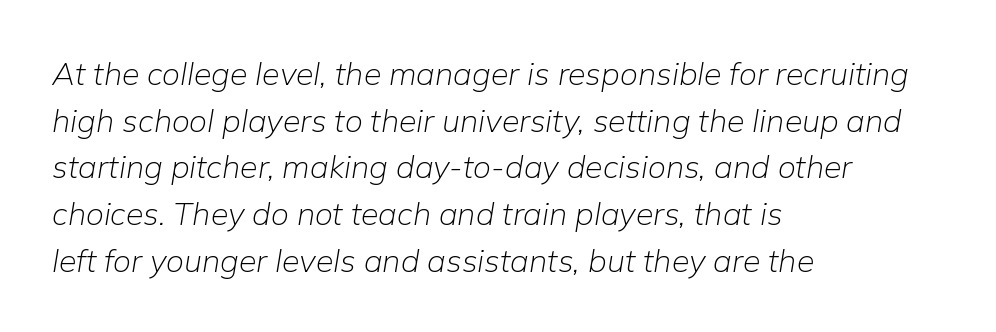
The image shows 32 px light type, italic (leaning right); set left-aligned, normal line spacing (1.46x), normal letter spacing, not underlined; low stroke contrast and a medium x-height.
